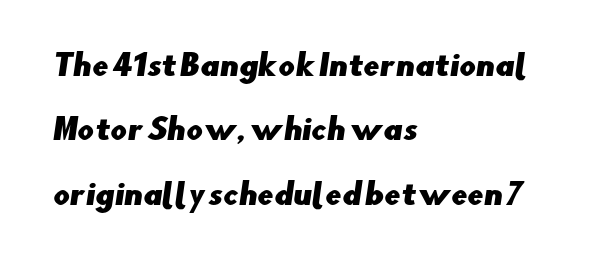
The image shows 29 px sans-serif type; set left-aligned, loose line spacing (2.22x), normal letter spacing, not underlined; low stroke contrast and a small x-height.
